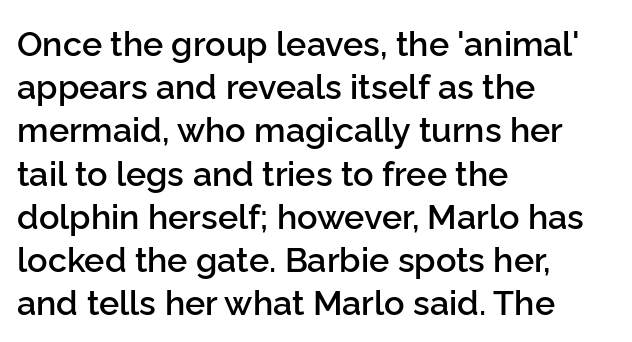
{"serif": "no", "italic": "no", "bold": "semi", "weight": "semibold", "width": "normal", "stroke_contrast": "low", "x_height": "medium", "monospaced": "no", "underline": "no", "align": "left", "line_spacing": "normal", "line_spacing_ratio": 1.27, "letter_spacing": "normal", "letter_spacing_em": 0.0, "glyph_px": 34}
